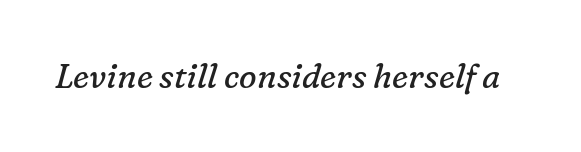
Q: Is the text bold? A: No.
Q: Is the text italic (slanted)? A: Yes, it leans right by about 16 degrees.
Q: Is the typeface a serif or a sans-serif typeface? A: Serif.
Q: Is the text underlined? A: No.
Q: Is the spacing between letters normal or unusually wide? A: Normal.
Q: Width (condensed, normal, or wide)? A: Normal.
Q: Stroke contrast? A: Low.
Q: x-height? A: Medium.
Q: Monospaced? A: No.
